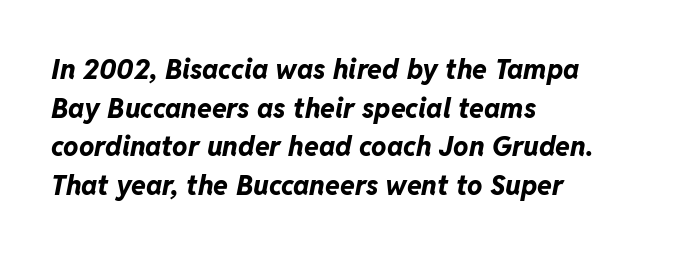
Q: Is the text bold? A: Yes.
Q: Is the text italic (slanted)? A: Yes, it leans right by about 11 degrees.
Q: Is the text underlined? A: No.
Q: How is the paragraph aligned? A: Left-aligned.
Q: Is the spacing between letters normal or unusually wide? A: Normal.
Q: Is the spacing between lines tight, normal or loose? A: Normal.
